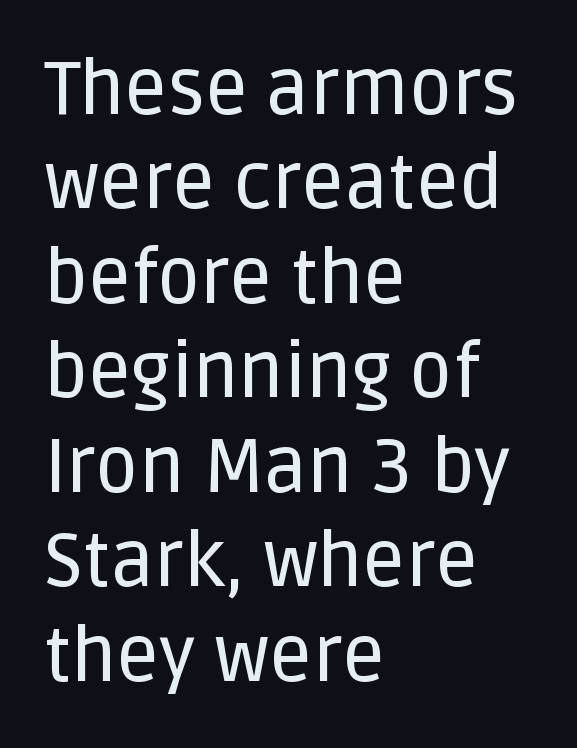
Q: Is the text italic (slanted)? A: No, it is upright.
Q: Is the typeface a serif or a sans-serif typeface? A: Sans-serif.
Q: Is the text underlined? A: No.
Q: How is the paragraph aligned? A: Left-aligned.
Q: Is the spacing between letters normal or unusually wide? A: Normal.
Q: Is the spacing between lines tight, normal or loose? A: Normal.
Q: Width (condensed, normal, or wide)? A: Normal.
Q: Stroke contrast? A: Low.
Q: x-height? A: Large.
Q: Monospaced? A: No.
